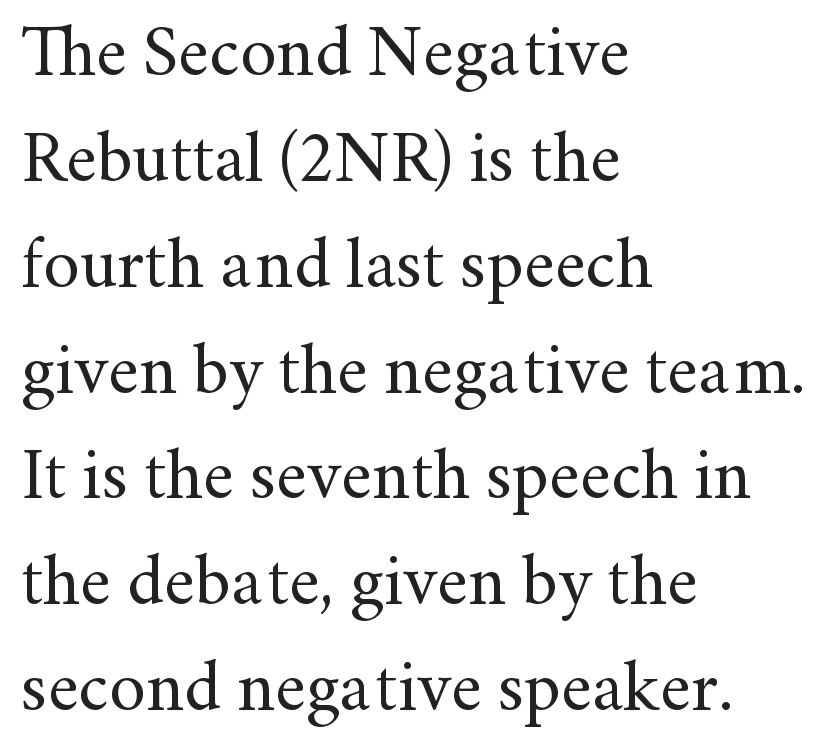
{"serif": "yes", "italic": "no", "bold": "no", "weight": "regular", "width": "normal", "stroke_contrast": "medium", "x_height": "small", "monospaced": "no", "underline": "no", "align": "left", "line_spacing": "normal", "line_spacing_ratio": 1.47, "letter_spacing": "normal", "letter_spacing_em": 0.0, "glyph_px": 72}
